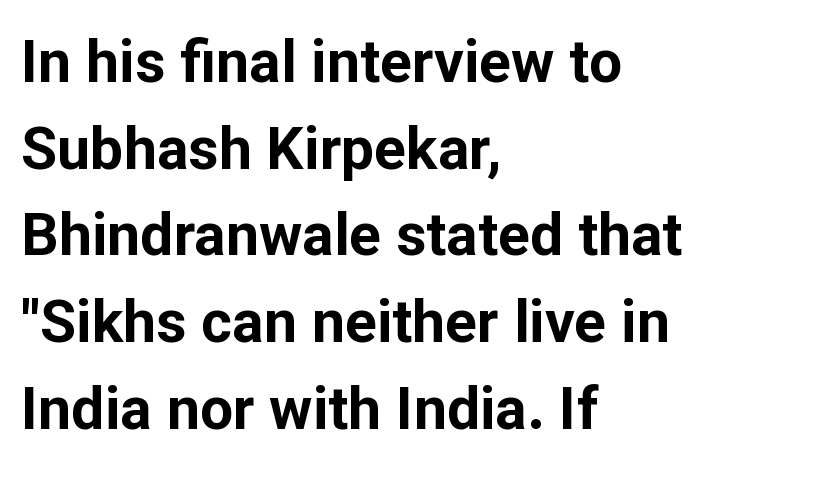
The image shows 59 px bold sans-serif type, upright; set left-aligned, normal line spacing (1.47x), normal letter spacing, not underlined; low stroke contrast and a medium x-height.
